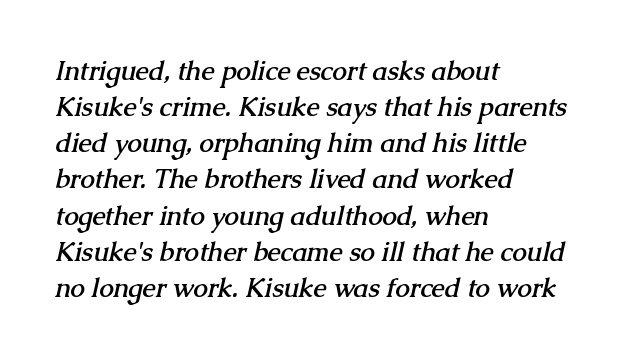
Q: Is the text bold? A: Yes.
Q: Is the text underlined? A: No.
Q: How is the paragraph aligned? A: Left-aligned.
Q: Is the spacing between letters normal or unusually wide? A: Normal.
Q: Is the spacing between lines tight, normal or loose? A: Normal.
